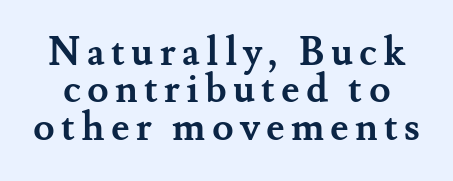
Q: Is the text bold? A: Yes.
Q: Is the text italic (slanted)? A: No, it is upright.
Q: Is the typeface a serif or a sans-serif typeface? A: Serif.
Q: Is the text underlined? A: No.
Q: Is the spacing between lines tight, normal or loose? A: Tight.
Q: Width (condensed, normal, or wide)? A: Normal.
Q: Stroke contrast? A: Medium.
Q: x-height? A: Small.
Q: Monospaced? A: No.
